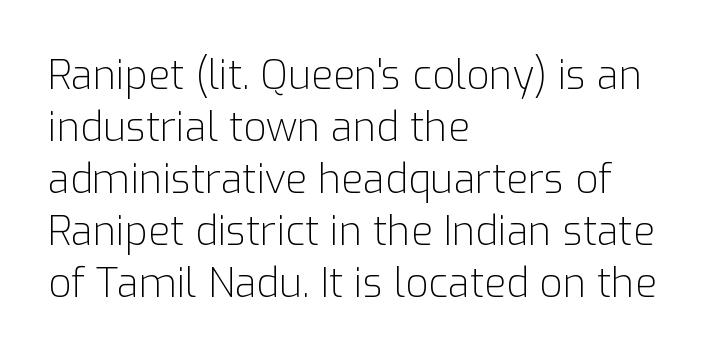
Each word holds together tightly as a unit, with standard inter-letter gaps. You can tell it's not italic because the verticals are truly vertical. Has an underline been added? It has not. Vertically, the passage feels balanced, rows spaced as you'd expect.
